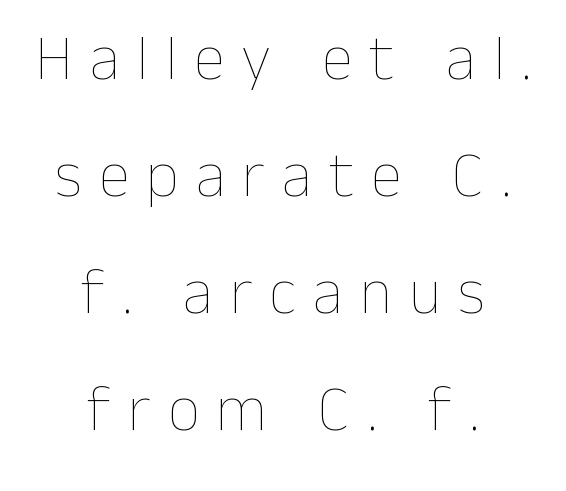
Q: Is the text bold? A: No.
Q: Is the text italic (slanted)? A: No, it is upright.
Q: Is the text underlined? A: No.
Q: How is the paragraph aligned? A: Centered.
Q: Is the spacing between letters normal or unusually wide? A: Unusually wide.
Q: Width (condensed, normal, or wide)? A: Normal.
Q: Stroke contrast? A: Low.
Q: x-height? A: Medium.
Q: Monospaced? A: No.
